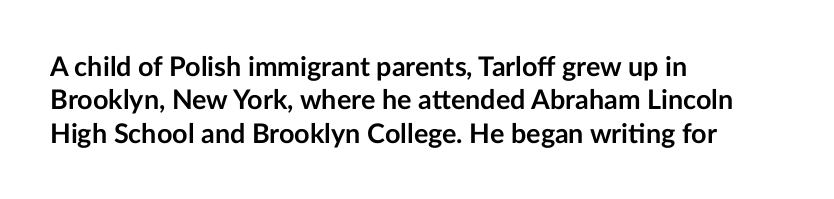
Q: Is the text bold? A: Yes.
Q: Is the text italic (slanted)? A: No, it is upright.
Q: Is the text underlined? A: No.
Q: How is the paragraph aligned? A: Left-aligned.
Q: Is the spacing between letters normal or unusually wide? A: Normal.
